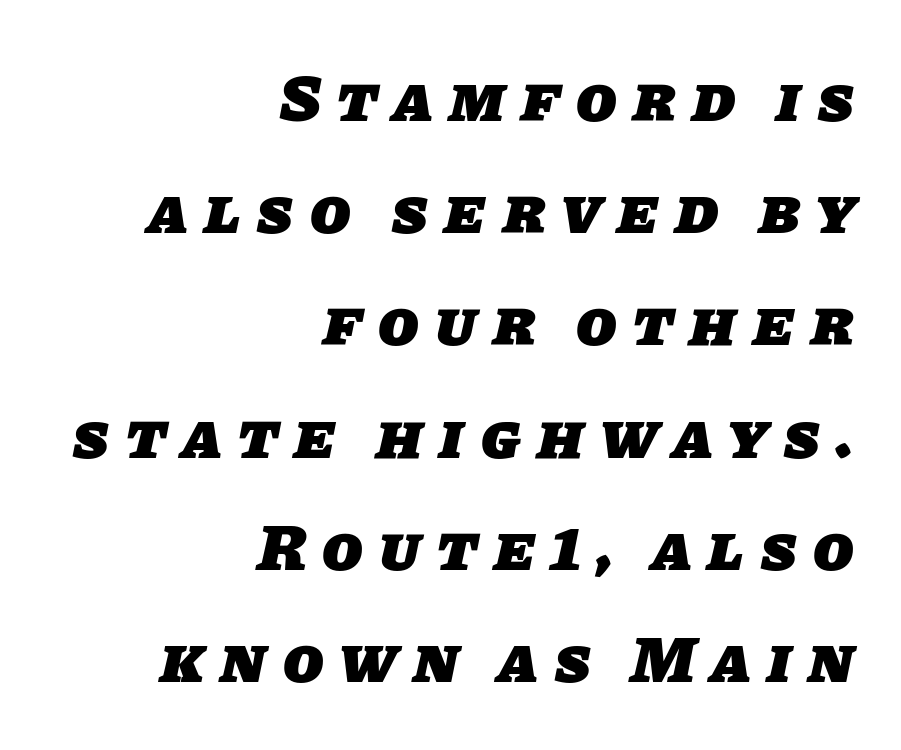
The image shows 66 px heavy type; set right-aligned, normal line spacing (1.7x), unusually wide letter spacing (+0.25 em), not underlined; low stroke contrast and a large x-height.
